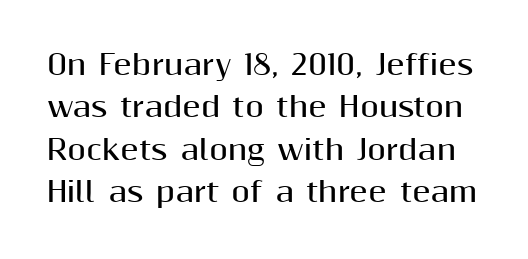
Q: Is the text bold? A: Yes.
Q: Is the text italic (slanted)? A: No, it is upright.
Q: Is the text underlined? A: No.
Q: Is the spacing between letters normal or unusually wide? A: Normal.
Q: Is the spacing between lines tight, normal or loose? A: Normal.
